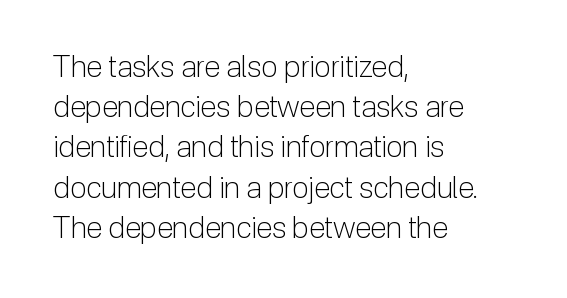
Q: Is the text bold? A: No.
Q: Is the text italic (slanted)? A: No, it is upright.
Q: Is the typeface a serif or a sans-serif typeface? A: Sans-serif.
Q: Is the text underlined? A: No.
Q: How is the paragraph aligned? A: Left-aligned.
Q: Is the spacing between letters normal or unusually wide? A: Normal.
Q: Is the spacing between lines tight, normal or loose? A: Normal.
Q: Width (condensed, normal, or wide)? A: Normal.
Q: Stroke contrast? A: Low.
Q: x-height? A: Medium.
Q: Monospaced? A: No.
